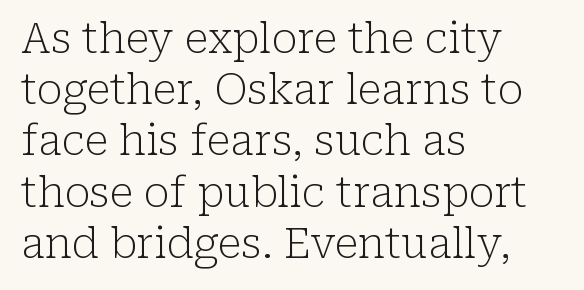
The image shows 42 px light serif type, upright; set left-aligned, line spacing 1.22x, normal letter spacing, not underlined; low stroke contrast and a medium x-height.
